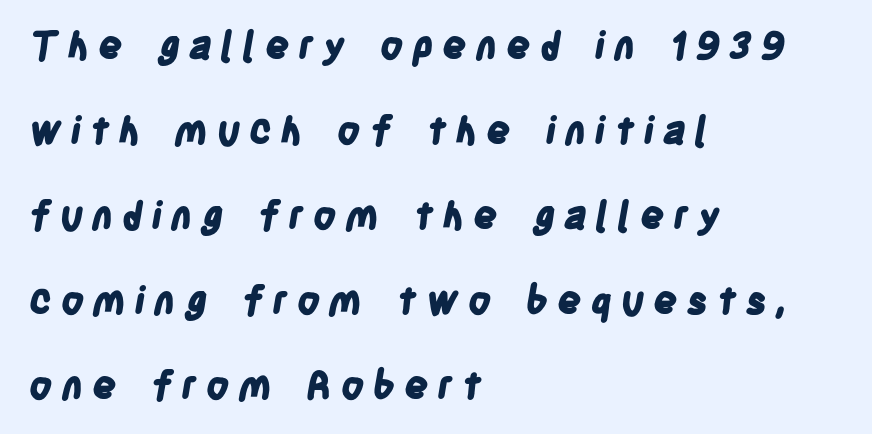
The passage shown is typed in a proportional face where columns would drift. You could only call the tracking loose — the letters float apart. Summary of vertical rhythm: relaxed, with wide interline spacing. Nope, no serifs anywhere on these letters. Caption: multi-line text, flush left, ragged right.
